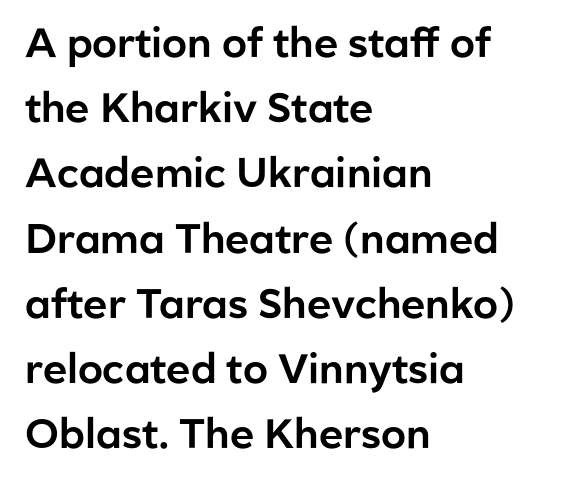
Q: Is the text italic (slanted)? A: No, it is upright.
Q: Is the typeface a serif or a sans-serif typeface? A: Sans-serif.
Q: Is the text underlined? A: No.
Q: How is the paragraph aligned? A: Left-aligned.
Q: Is the spacing between letters normal or unusually wide? A: Normal.
Q: Is the spacing between lines tight, normal or loose? A: Normal.
Q: Width (condensed, normal, or wide)? A: Normal.
Q: Stroke contrast? A: Low.
Q: x-height? A: Medium.
Q: Monospaced? A: No.
